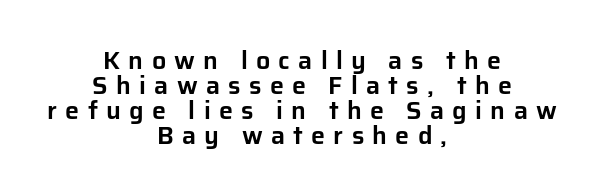
The image shows 25 px text type, upright; set centered, tight line spacing (1.0x), unusually wide letter spacing (+0.33 em), not underlined.
